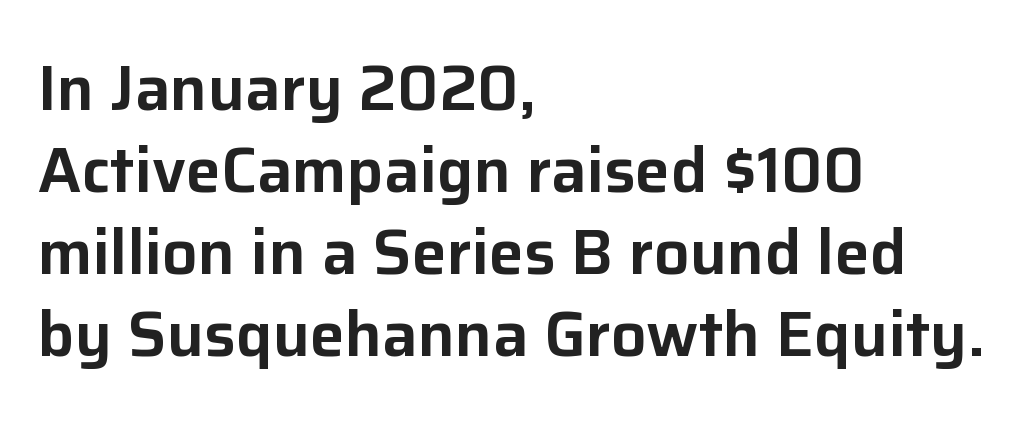
The image shows 63 px sans-serif type, upright; set left-aligned, normal line spacing (1.3x), normal letter spacing, not underlined; low stroke contrast and a medium x-height.
